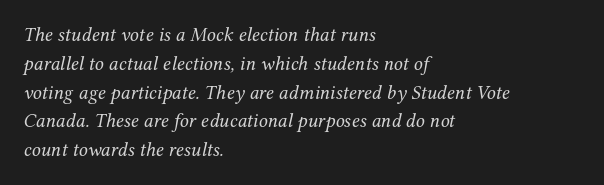
{"italic": "yes", "lean": "right", "slant_degrees": 12, "bold": "no", "underline": "no", "align": "left", "line_spacing": "normal", "line_spacing_ratio": 1.44, "letter_spacing": "normal", "letter_spacing_em": 0.0, "glyph_px": 20}
